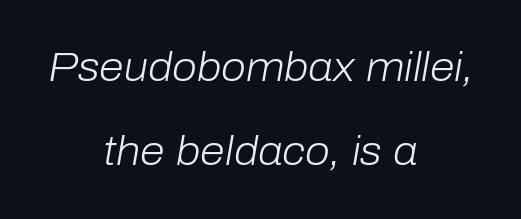
Q: Is the text bold? A: No.
Q: Is the text italic (slanted)? A: Yes, it leans right by about 10 degrees.
Q: Is the text underlined? A: No.
Q: How is the paragraph aligned? A: Centered.
Q: Is the spacing between letters normal or unusually wide? A: Normal.
Q: Is the spacing between lines tight, normal or loose? A: Loose.
Q: Width (condensed, normal, or wide)? A: Normal.
Q: Stroke contrast? A: Low.
Q: x-height? A: Medium.
Q: Monospaced? A: No.
